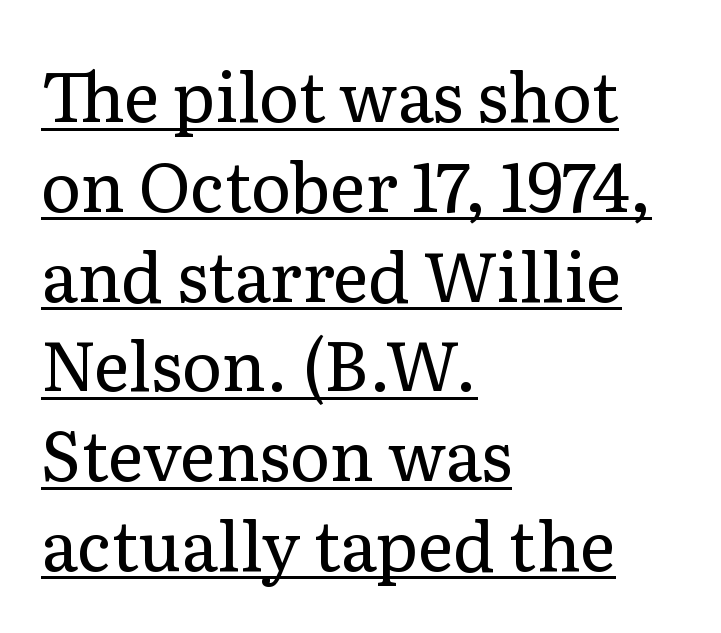
The passage shown is not bold in any degree. Left-aligned paragraph, ragged on the right. Proportional: the letters do not fall into vertical columns. The letterforms sit shoulder to shoulder at normal distance. Are there feet on the stems? There are — it's a serif.
